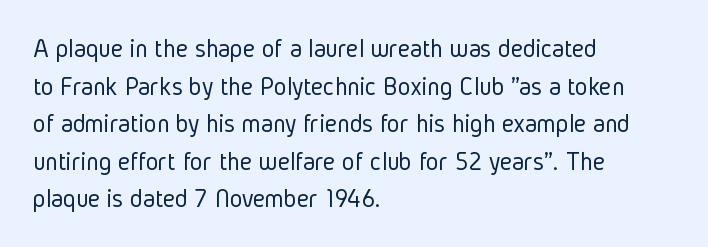
{"italic": "no", "bold": "no", "underline": "no", "align": "left", "line_spacing": "normal", "line_spacing_ratio": 1.39, "letter_spacing": "normal", "letter_spacing_em": 0.0, "glyph_px": 27}
